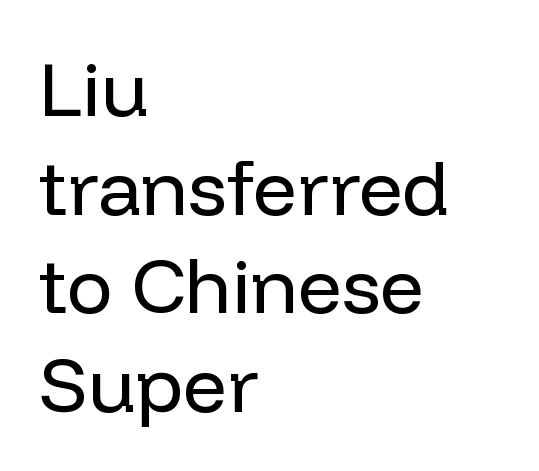
{"serif": "no", "italic": "no", "bold": "no", "weight": "regular", "width": "normal", "stroke_contrast": "low", "x_height": "medium", "monospaced": "no", "underline": "no", "align": "left", "line_spacing": "normal", "line_spacing_ratio": 1.28, "letter_spacing": "normal", "letter_spacing_em": 0.0, "glyph_px": 77}
